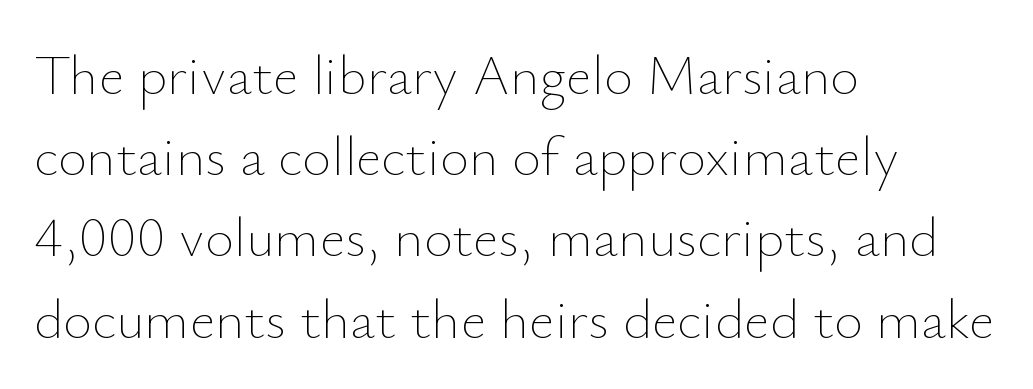
{"italic": "no", "bold": "no", "weight": "thin", "width": "normal", "stroke_contrast": "low", "x_height": "small", "monospaced": "no", "underline": "no", "align": "left", "line_spacing": "normal", "line_spacing_ratio": 1.45, "letter_spacing": "normal", "letter_spacing_em": 0.0, "glyph_px": 56}
